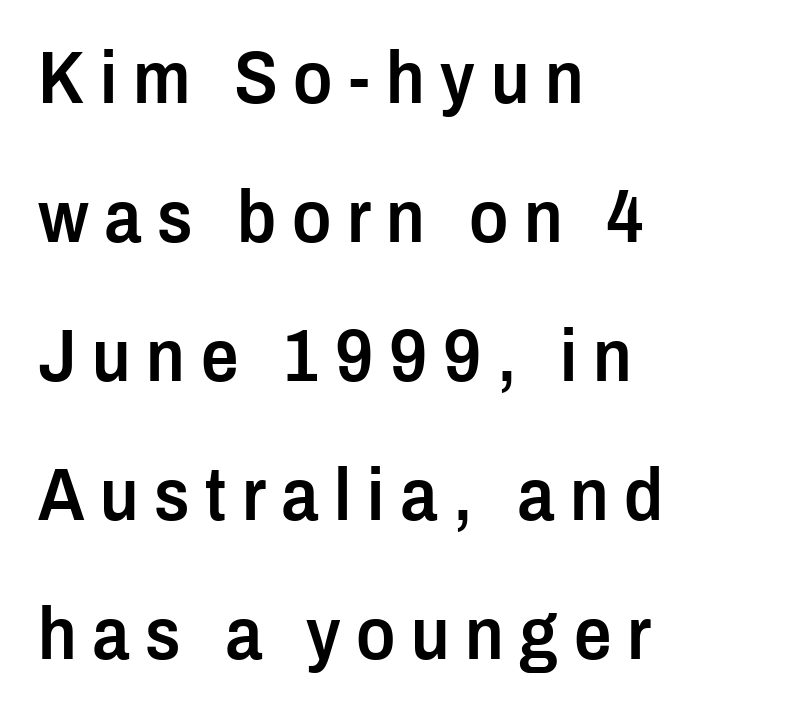
The image shows 74 px semibold, condensed sans-serif type, upright; set left-aligned, line spacing 1.88x, unusually wide letter spacing (+0.21 em), not underlined; low stroke contrast and a medium x-height.
